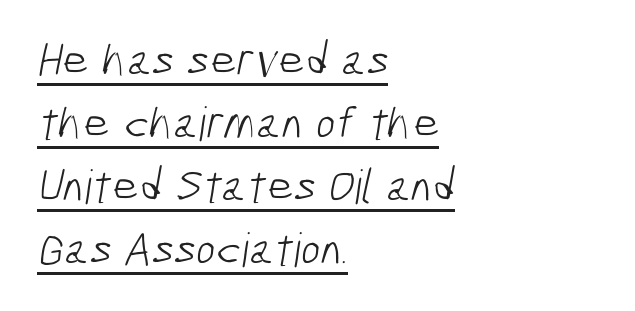
The image shows 47 px light, condensed sans-serif type; set left-aligned, normal line spacing (1.34x), normal letter spacing, underlined; low stroke contrast and a medium x-height.
